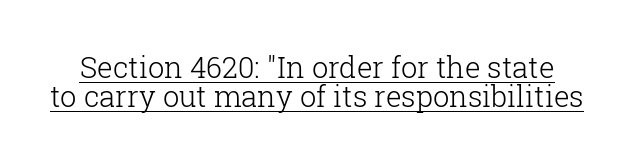
Q: Is the text bold? A: No.
Q: Is the text italic (slanted)? A: No, it is upright.
Q: Is the typeface a serif or a sans-serif typeface? A: Serif.
Q: Is the text underlined? A: Yes.
Q: Is the spacing between letters normal or unusually wide? A: Normal.
Q: Is the spacing between lines tight, normal or loose? A: Tight.
Q: Width (condensed, normal, or wide)? A: Normal.
Q: Stroke contrast? A: Low.
Q: x-height? A: Medium.
Q: Monospaced? A: No.
